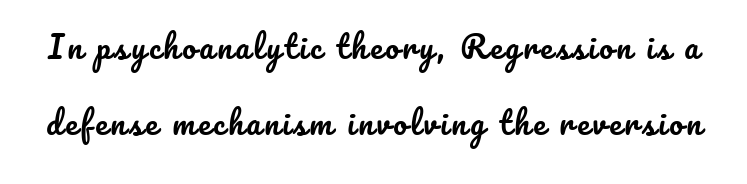
Q: Is the text italic (slanted)? A: Yes.
Q: Is the text underlined? A: No.
Q: Is the spacing between lines tight, normal or loose? A: Loose.
Q: Width (condensed, normal, or wide)? A: Normal.
Q: Stroke contrast? A: Low.
Q: x-height? A: Small.
Q: Monospaced? A: No.
